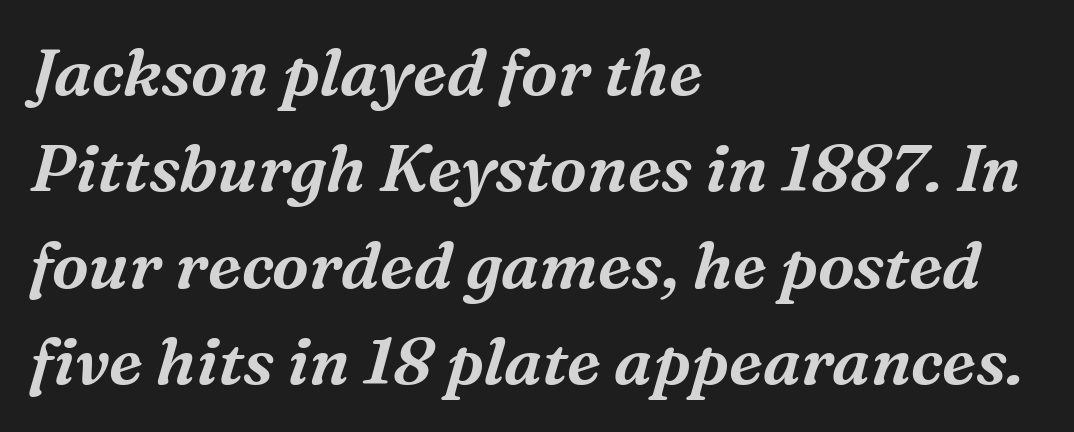
Q: Is the text italic (slanted)? A: Yes, it leans right by about 16 degrees.
Q: Is the typeface a serif or a sans-serif typeface? A: Serif.
Q: Is the text underlined? A: No.
Q: How is the paragraph aligned? A: Left-aligned.
Q: Is the spacing between letters normal or unusually wide? A: Normal.
Q: Is the spacing between lines tight, normal or loose? A: Normal.
Q: Width (condensed, normal, or wide)? A: Normal.
Q: Stroke contrast? A: Medium.
Q: x-height? A: Medium.
Q: Monospaced? A: No.
